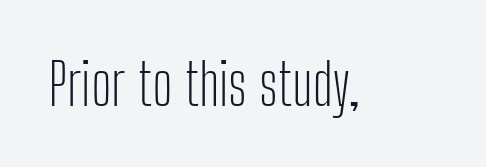
Lines of text with bare space underneath. Look at the tracking — it's just the regular setting, nothing added. Letters have the restrained weight of plain body copy at most. This rendering employs a face without finishing strokes, i.e., a sans-serif. These lines were composed using upright roman letters.
